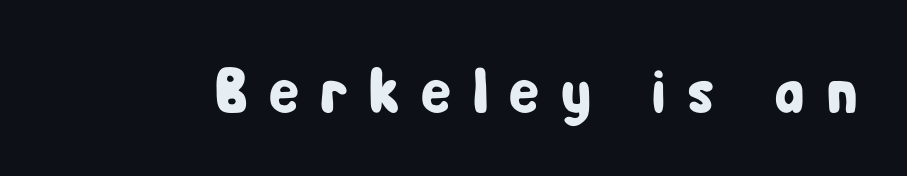
Q: Is the text italic (slanted)? A: No, it is upright.
Q: Is the typeface a serif or a sans-serif typeface? A: Sans-serif.
Q: Is the text underlined? A: No.
Q: Is the spacing between letters normal or unusually wide? A: Unusually wide.
Q: Width (condensed, normal, or wide)? A: Condensed.
Q: Stroke contrast? A: Low.
Q: x-height? A: Medium.
Q: Monospaced? A: No.
